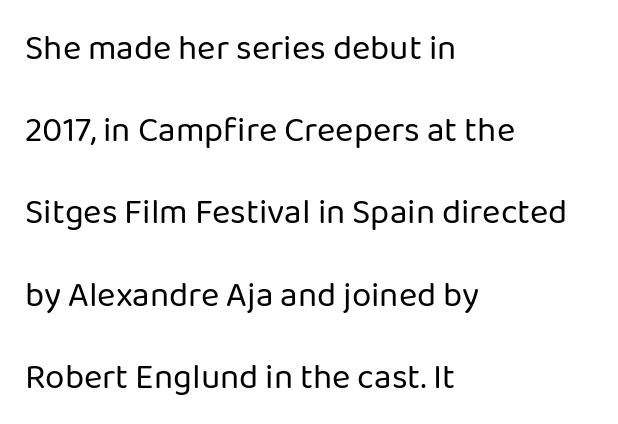
The ragged edge is on the right, which tells us the setting is flush left. The face used here is proportionally spaced, like ordinary book or web type. Is there any slant? The stems are plumb. The face looks like a standard text weight, possibly lighter. Beneath every word, the page is bare.
